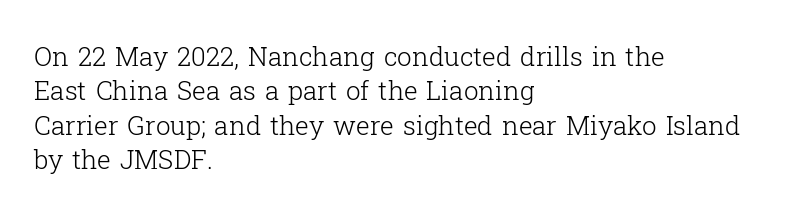
Leftover space on each line is placed entirely after the last word. Notice how the stems are strictly vertical — no italics here. The rendering uses a moderate line-height, typical for paragraphs. Underlining? Definitely not there. A light-to-regular cut is what we see here.
